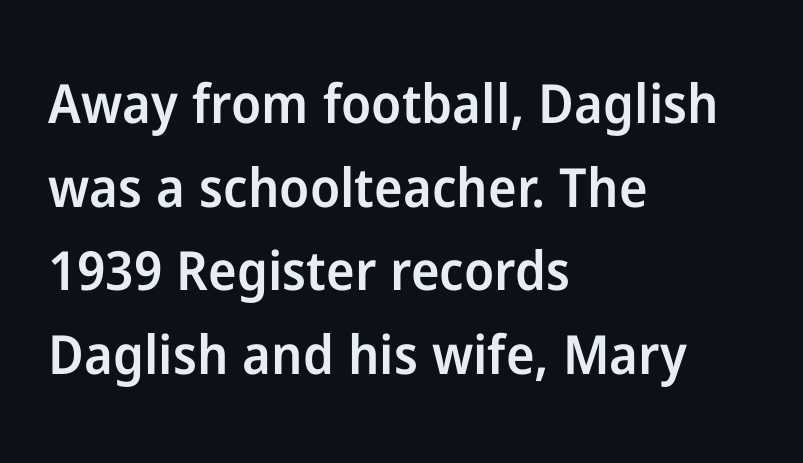
The image shows 54 px semibold sans-serif type, upright; set left-aligned, normal line spacing (1.55x), normal letter spacing, not underlined; low stroke contrast and a medium x-height.
